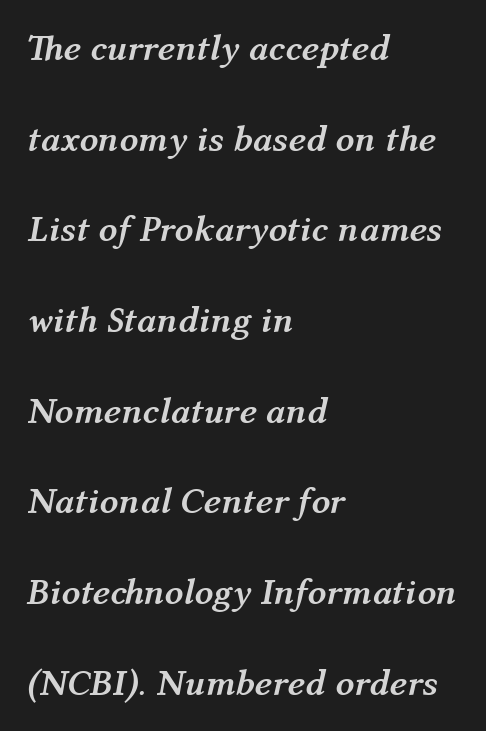
The image shows 37 px semibold type, italic (leaning right); set left-aligned, loose line spacing (2.45x), normal letter spacing, not underlined; medium stroke contrast and a medium x-height.
